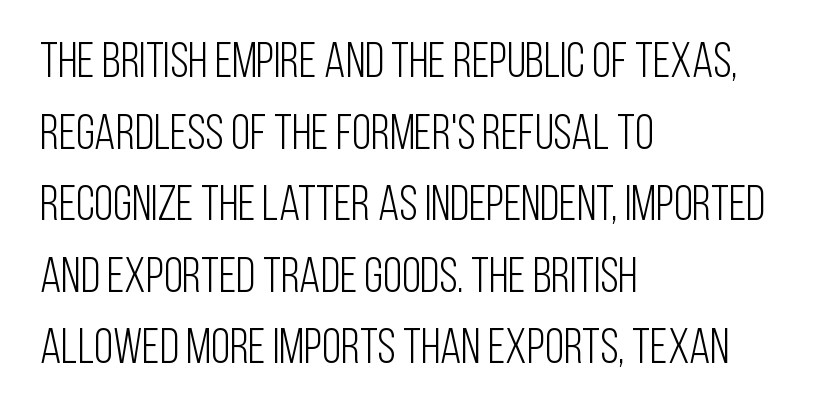
Style check: upright. Is this a heavy cut? Hardly; it is regular or lighter. Normally led — the rows are evenly, conventionally spaced. Each letter's strokes conclude bluntly, with no projecting serifs. This sample has the flowing, uneven cadence of proportional lettering. Nothing unusual about the tracking: characters are spaced as the font intends.
